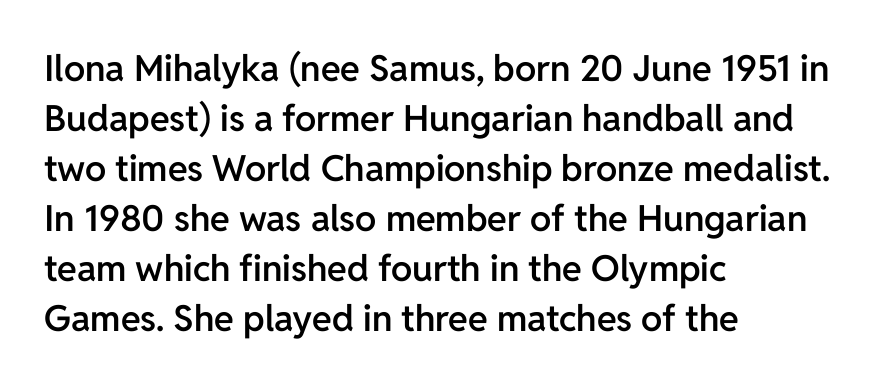
These lines keep a tight, regular rhythm from letter to letter. A normal amount of white space separates one row of letters from the next. This rendering features lettering with no underline. Horizontal alignment here is leftward, the default for most running prose.
